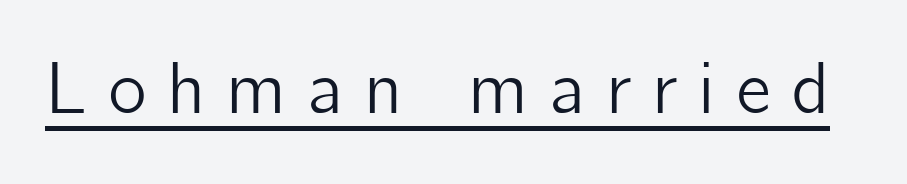
Q: Is the text italic (slanted)? A: No, it is upright.
Q: Is the typeface a serif or a sans-serif typeface? A: Sans-serif.
Q: Is the text underlined? A: Yes.
Q: Is the spacing between letters normal or unusually wide? A: Unusually wide.
Q: Width (condensed, normal, or wide)? A: Normal.
Q: Stroke contrast? A: Low.
Q: x-height? A: Medium.
Q: Monospaced? A: No.
